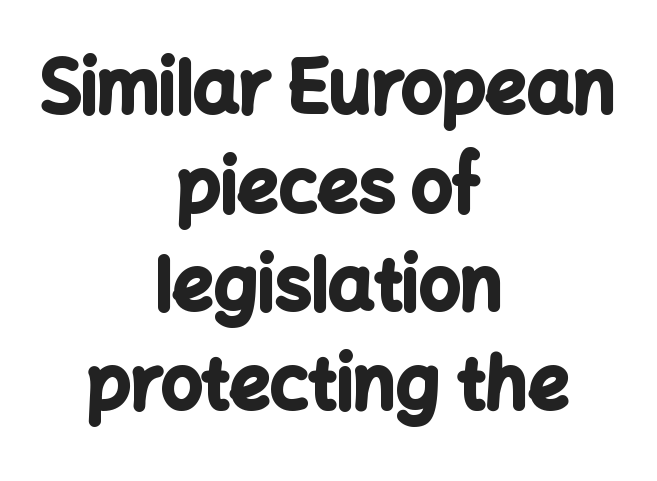
Q: Is the text bold? A: Yes.
Q: Is the text italic (slanted)? A: No, it is upright.
Q: Is the typeface a serif or a sans-serif typeface? A: Sans-serif.
Q: Is the text underlined? A: No.
Q: How is the paragraph aligned? A: Centered.
Q: Is the spacing between letters normal or unusually wide? A: Normal.
Q: Is the spacing between lines tight, normal or loose? A: Normal.
Q: Width (condensed, normal, or wide)? A: Normal.
Q: Stroke contrast? A: Low.
Q: x-height? A: Medium.
Q: Monospaced? A: No.
